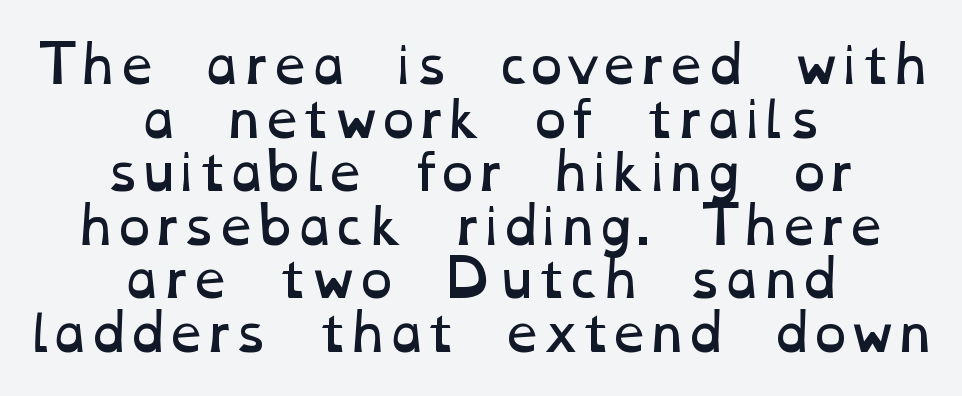
The image shows 51 px regular-weight, wide type; set centered, tight line spacing (1.05x), normal letter spacing, not underlined; low stroke contrast and a medium x-height.
